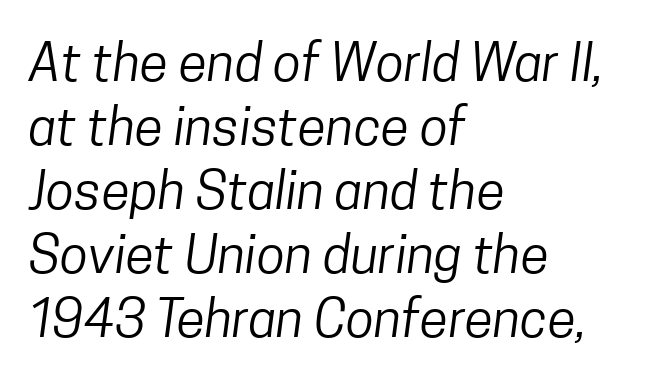
Q: Is the text bold? A: No.
Q: Is the typeface a serif or a sans-serif typeface? A: Sans-serif.
Q: Is the text underlined? A: No.
Q: How is the paragraph aligned? A: Left-aligned.
Q: Is the spacing between letters normal or unusually wide? A: Normal.
Q: Width (condensed, normal, or wide)? A: Condensed.
Q: Stroke contrast? A: Low.
Q: x-height? A: Medium.
Q: Monospaced? A: No.
